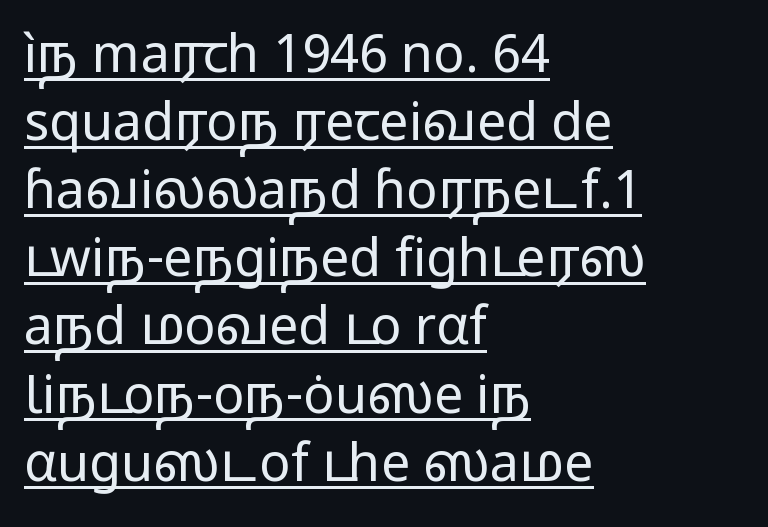
{"serif": "no", "italic": "no", "bold": "no", "weight": "regular", "width": "wide", "stroke_contrast": "low", "x_height": "medium", "monospaced": "no", "underline": "yes", "align": "left", "line_spacing": "normal", "line_spacing_ratio": 1.31, "letter_spacing": "normal", "letter_spacing_em": 0.0, "glyph_px": 52}
